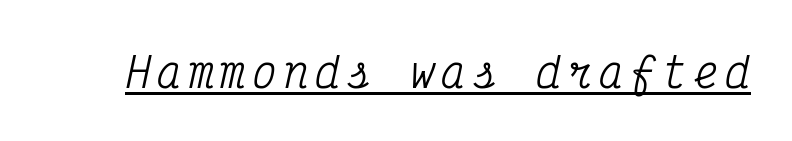
Q: Is the text italic (slanted)? A: Yes, it leans right by about 12 degrees.
Q: Is the typeface a serif or a sans-serif typeface? A: Serif.
Q: Is the text underlined? A: Yes.
Q: Width (condensed, normal, or wide)? A: Condensed.
Q: Stroke contrast? A: Medium.
Q: x-height? A: Medium.
Q: Monospaced? A: Yes.
